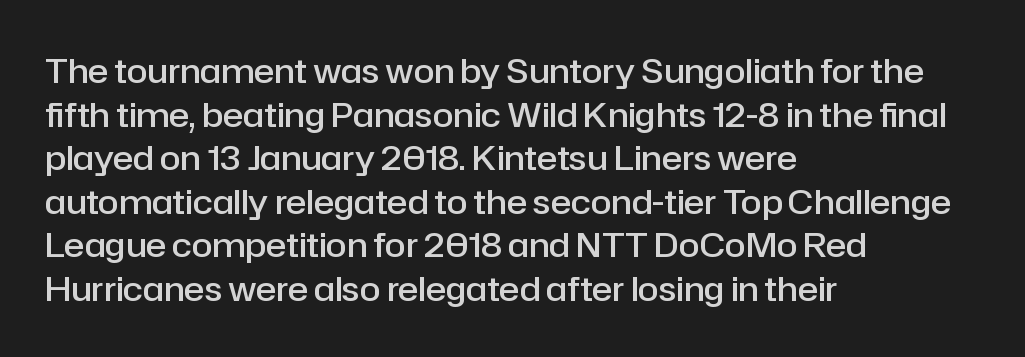
Q: Is the text bold? A: Semi-bold.
Q: Is the text italic (slanted)? A: No, it is upright.
Q: Is the typeface a serif or a sans-serif typeface? A: Sans-serif.
Q: Is the text underlined? A: No.
Q: How is the paragraph aligned? A: Left-aligned.
Q: Is the spacing between letters normal or unusually wide? A: Normal.
Q: Is the spacing between lines tight, normal or loose? A: Normal.
Q: Width (condensed, normal, or wide)? A: Normal.
Q: Stroke contrast? A: Low.
Q: x-height? A: Medium.
Q: Monospaced? A: No.
